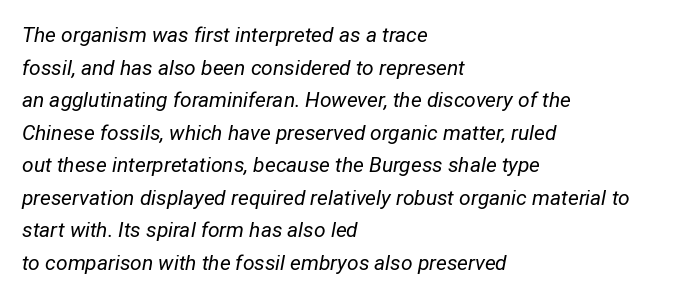
Q: Is the text bold? A: No.
Q: Is the text italic (slanted)? A: Yes, it leans right by about 12 degrees.
Q: Is the text underlined? A: No.
Q: How is the paragraph aligned? A: Left-aligned.
Q: Is the spacing between letters normal or unusually wide? A: Normal.
Q: Is the spacing between lines tight, normal or loose? A: Normal.
